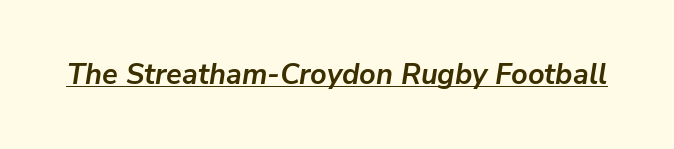
Q: Is the text bold? A: Yes.
Q: Is the text italic (slanted)? A: Yes, it leans right by about 9 degrees.
Q: Is the text underlined? A: Yes.
Q: Is the spacing between letters normal or unusually wide? A: Normal.
Q: Width (condensed, normal, or wide)? A: Normal.
Q: Stroke contrast? A: Low.
Q: x-height? A: Medium.
Q: Monospaced? A: No.
